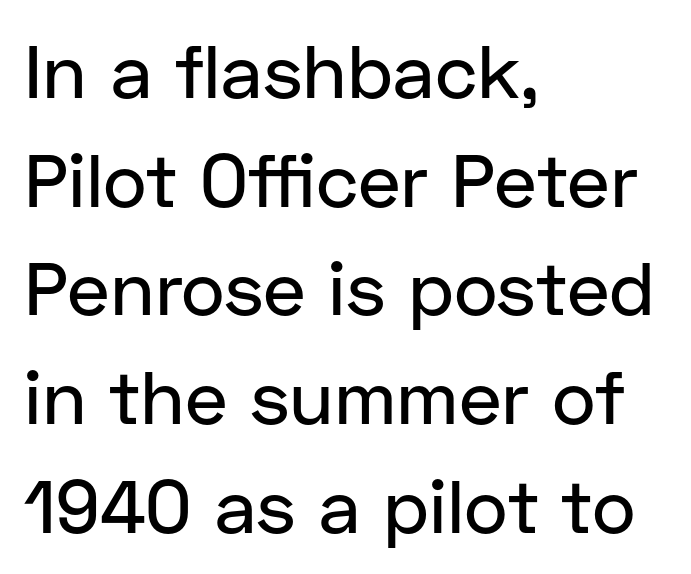
Short note: letters normally spaced. Varying glyph widths throughout — classic text-font behaviour. Where is the straight margin? On the left. The line-height multiplier appears to be the usual default. The passage shown is typeset with a sans-serif family. Type without underlining.
